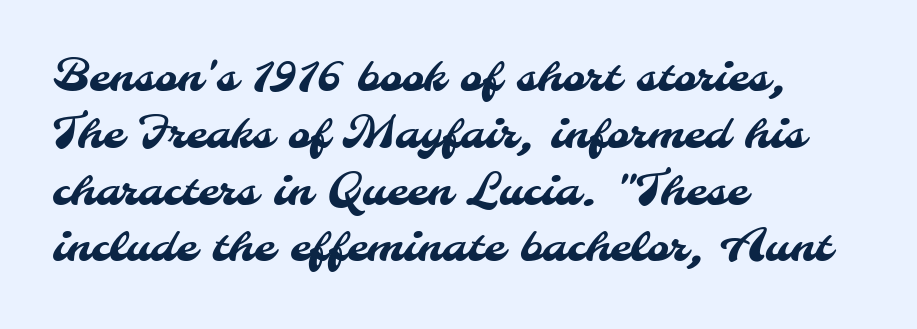
Q: Is the typeface a serif or a sans-serif typeface? A: Sans-serif.
Q: Is the text underlined? A: No.
Q: How is the paragraph aligned? A: Left-aligned.
Q: Is the spacing between letters normal or unusually wide? A: Normal.
Q: Is the spacing between lines tight, normal or loose? A: Normal.
Q: Width (condensed, normal, or wide)? A: Normal.
Q: Stroke contrast? A: Medium.
Q: x-height? A: Small.
Q: Monospaced? A: No.
